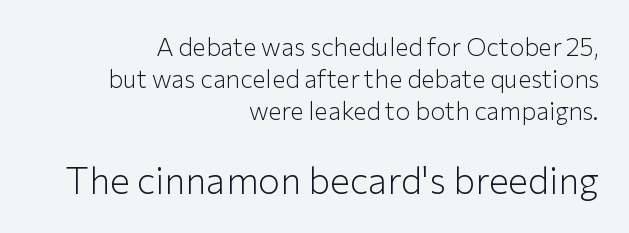
{"serif": "no", "italic": "no", "bold": "no", "weight": "light", "width": "normal", "stroke_contrast": "low", "x_height": "medium", "monospaced": "no", "underline": "no", "align": "right", "line_spacing": "normal", "line_spacing_ratio": 1.29, "letter_spacing": "normal", "letter_spacing_em": 0.0, "larger_block": "second", "size_ratio": 1.48, "glyph_px": 37}
